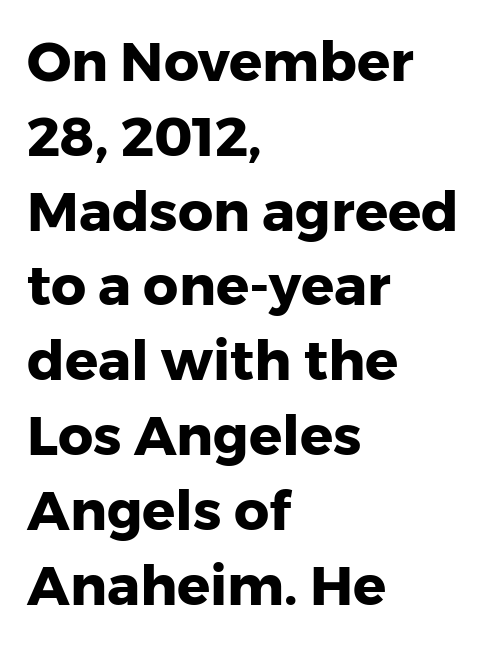
{"serif": "no", "italic": "no", "bold": "yes", "weight": "heavy", "width": "normal", "stroke_contrast": "low", "x_height": "medium", "monospaced": "no", "underline": "no", "align": "left", "line_spacing": "normal", "line_spacing_ratio": 1.36, "letter_spacing": "normal", "letter_spacing_em": 0.0, "glyph_px": 55}
